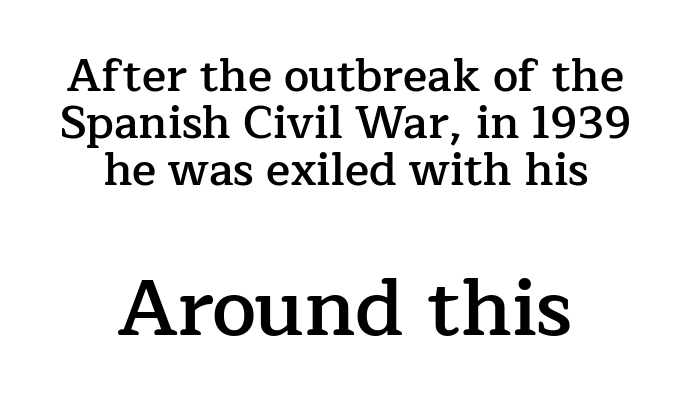
The glyphs are unaccompanied by any horizontal stroke below them. The leading is snug, giving the passage a crowded texture. Size contrast runs from small at the top to large at the bottom. Here the designer chose a conventional face with non-uniform glyph widths. Ordinary non-slanted type is in use.
